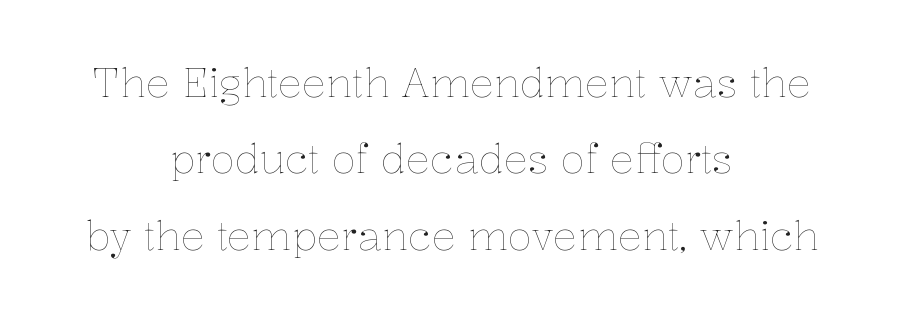
The image shows 40 px thin type, upright; set centered, loose line spacing (1.91x), normal letter spacing, not underlined; low stroke contrast and a medium x-height.
